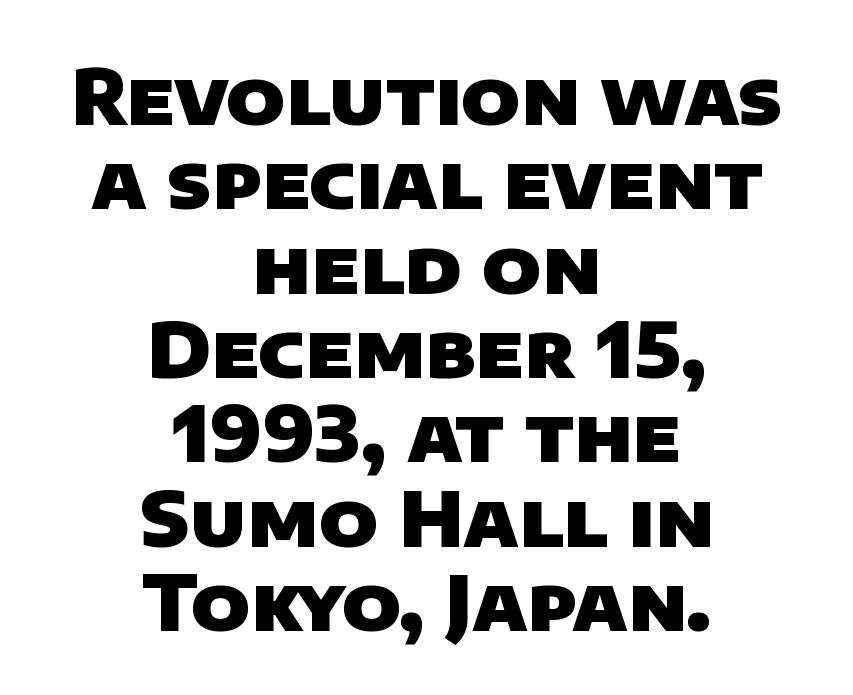
Q: Is the text bold? A: Yes.
Q: Is the typeface a serif or a sans-serif typeface? A: Sans-serif.
Q: Is the text underlined? A: No.
Q: How is the paragraph aligned? A: Centered.
Q: Is the spacing between letters normal or unusually wide? A: Normal.
Q: Is the spacing between lines tight, normal or loose? A: Tight.
Q: Width (condensed, normal, or wide)? A: Normal.
Q: Stroke contrast? A: Low.
Q: x-height? A: Large.
Q: Monospaced? A: No.
